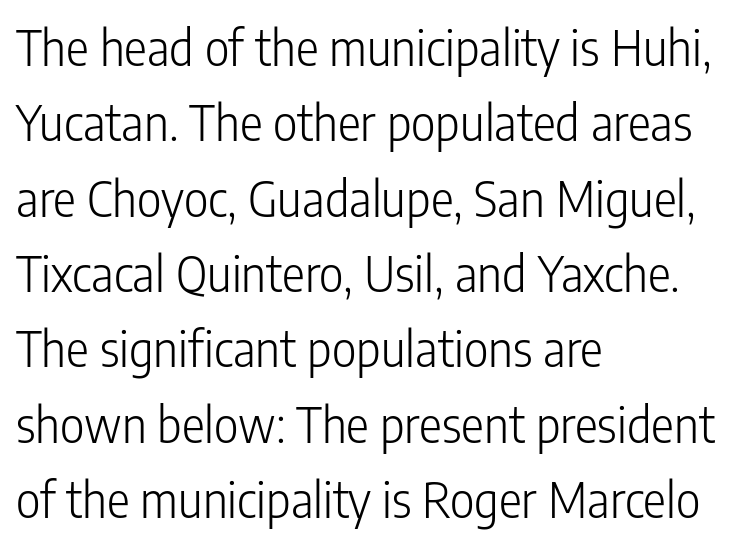
{"serif": "no", "italic": "no", "bold": "no", "weight": "light", "width": "condensed", "stroke_contrast": "low", "x_height": "medium", "monospaced": "no", "underline": "no", "align": "left", "line_spacing": "normal", "line_spacing_ratio": 1.57, "letter_spacing": "normal", "letter_spacing_em": 0.0, "glyph_px": 48}
